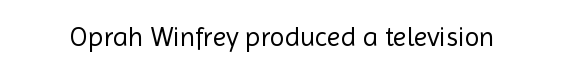
The image shows 27 px text type, upright; set normal letter spacing, not underlined.
